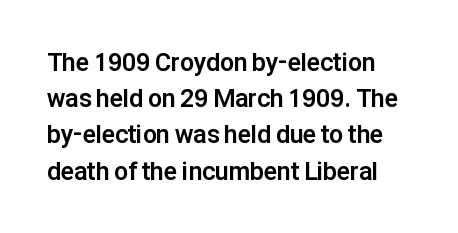
{"italic": "no", "bold": "yes", "underline": "no", "line_spacing": "normal", "line_spacing_ratio": 1.45, "letter_spacing": "normal", "letter_spacing_em": 0.0, "glyph_px": 25}
